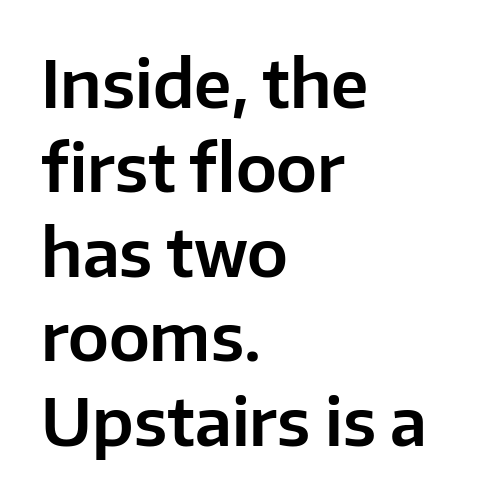
{"serif": "no", "italic": "no", "width": "normal", "stroke_contrast": "low", "x_height": "medium", "monospaced": "no", "underline": "no", "align": "left", "line_spacing": "normal", "line_spacing_ratio": 1.3, "letter_spacing": "normal", "letter_spacing_em": 0.0, "glyph_px": 65}
